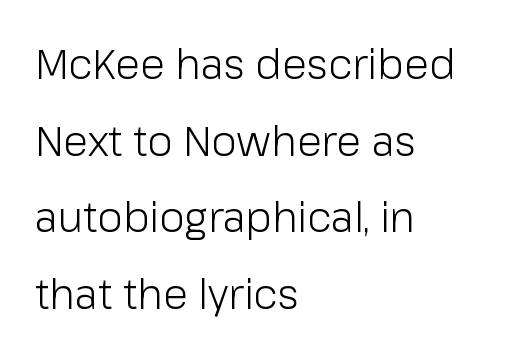
The image shows 41 px light sans-serif type, upright; set left-aligned, line spacing 1.87x, normal letter spacing, not underlined; low stroke contrast and a medium x-height.
